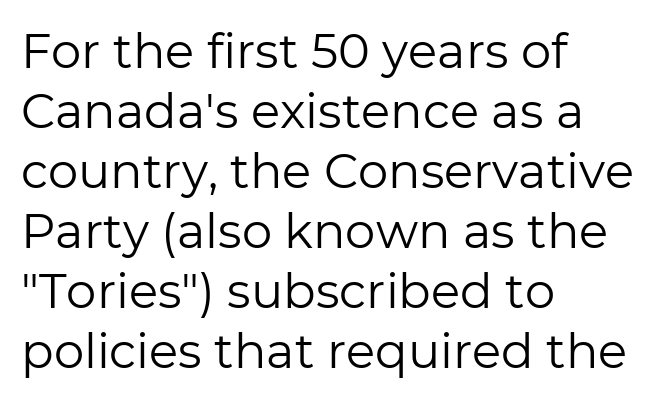
{"serif": "no", "italic": "no", "bold": "no", "weight": "regular", "width": "normal", "stroke_contrast": "low", "x_height": "medium", "monospaced": "no", "underline": "no", "align": "left", "line_spacing": "normal", "line_spacing_ratio": 1.25, "letter_spacing": "normal", "letter_spacing_em": 0.0, "glyph_px": 48}
